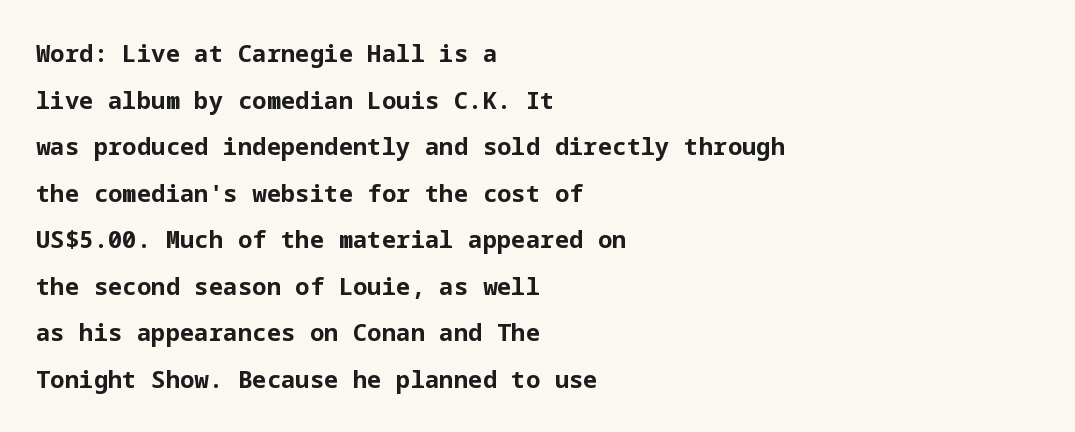
Students, note that the glyphs here touch the page at normal intervals. These lines were composed using upright roman letters. Successive baselines arrive slowly, with a big drop between each. The characters look thick and weighty, a clear bold. The text block is weighted toward the left margin, trailing off unevenly rightward. The strip under each line holds only bare page.
